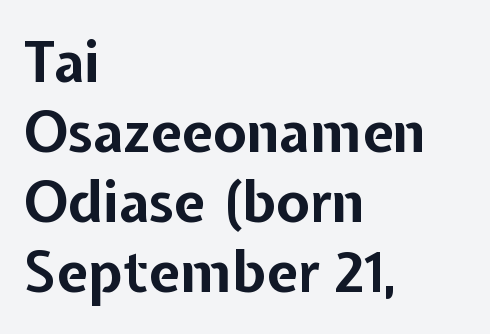
Q: Is the text bold? A: Yes.
Q: Is the text italic (slanted)? A: No, it is upright.
Q: Is the typeface a serif or a sans-serif typeface? A: Sans-serif.
Q: Is the text underlined? A: No.
Q: How is the paragraph aligned? A: Left-aligned.
Q: Is the spacing between letters normal or unusually wide? A: Normal.
Q: Is the spacing between lines tight, normal or loose? A: Normal.
Q: Width (condensed, normal, or wide)? A: Normal.
Q: Stroke contrast? A: Low.
Q: x-height? A: Medium.
Q: Monospaced? A: No.
